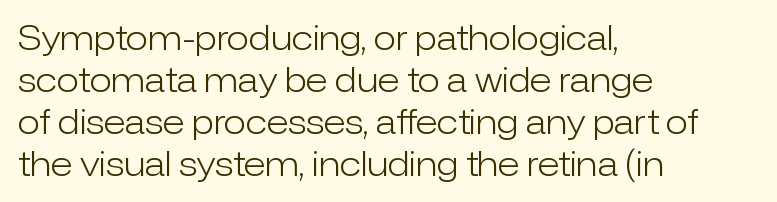
The image shows 33 px light sans-serif type, upright; set left-aligned, normal line spacing (1.27x), normal letter spacing, not underlined; low stroke contrast and a medium x-height.
